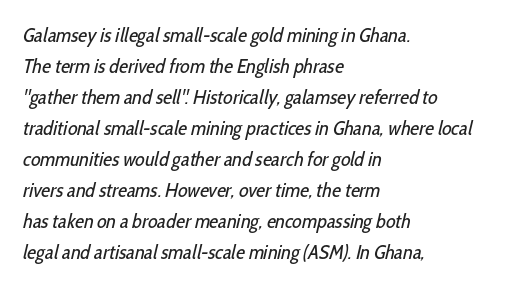
The image shows 20 px text type; set left-aligned, normal line spacing (1.55x), normal letter spacing, not underlined.
